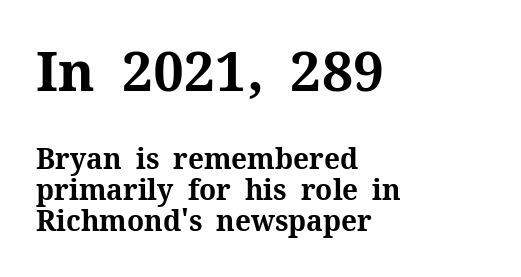
The image shows 55 px bold serif type, upright; set left-aligned, tight line spacing (1.11x), normal letter spacing, not underlined; the first (top) block is 1.96x larger; medium stroke contrast and a medium x-height.
